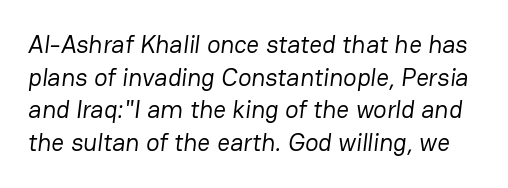
Any mark beneath the type? The region is blank. Students, observe: this is what conventionally led text looks like. The tracking reads as untouched default to a designer's eye. Weight: in the light-to-regular range.
